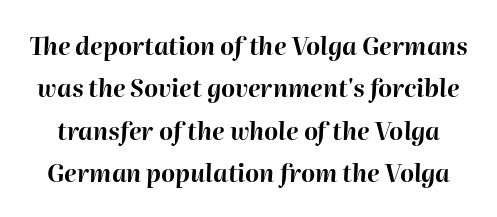
Q: Is the text bold? A: Yes.
Q: Is the text italic (slanted)? A: Yes, it leans right by about 2 degrees.
Q: Is the text underlined? A: No.
Q: Is the spacing between letters normal or unusually wide? A: Normal.
